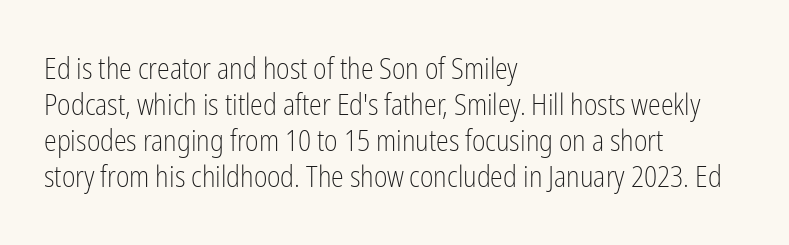
{"serif": "no", "italic": "no", "bold": "no", "weight": "light", "width": "condensed", "stroke_contrast": "low", "x_height": "medium", "monospaced": "no", "underline": "no", "align": "left", "line_spacing_ratio": 1.24, "letter_spacing": "normal", "letter_spacing_em": 0.0, "glyph_px": 29}
